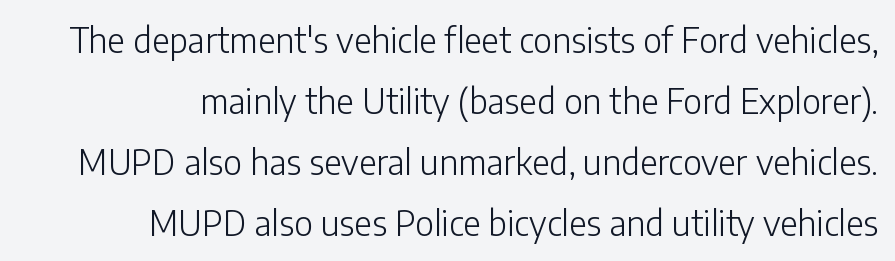
Q: Is the text bold? A: No.
Q: Is the text italic (slanted)? A: No, it is upright.
Q: Is the typeface a serif or a sans-serif typeface? A: Sans-serif.
Q: Is the text underlined? A: No.
Q: How is the paragraph aligned? A: Right-aligned.
Q: Is the spacing between letters normal or unusually wide? A: Normal.
Q: Width (condensed, normal, or wide)? A: Normal.
Q: Stroke contrast? A: Low.
Q: x-height? A: Medium.
Q: Monospaced? A: No.
